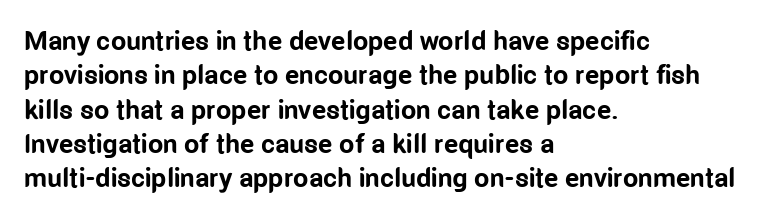
Q: Is the text bold? A: Yes.
Q: Is the text italic (slanted)? A: No, it is upright.
Q: Is the text underlined? A: No.
Q: How is the paragraph aligned? A: Left-aligned.
Q: Is the spacing between letters normal or unusually wide? A: Normal.
Q: Is the spacing between lines tight, normal or loose? A: Normal.
